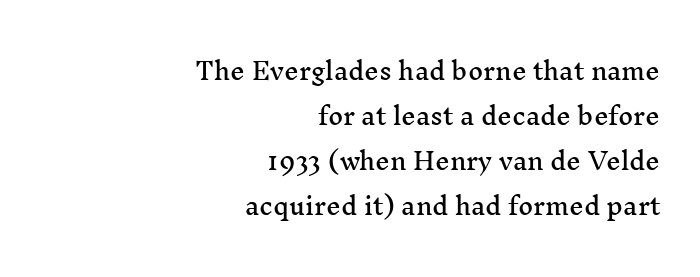
{"italic": "no", "underline": "no", "align": "right", "line_spacing": "loose", "line_spacing_ratio": 1.96, "letter_spacing": "normal", "letter_spacing_em": 0.0, "glyph_px": 23}
